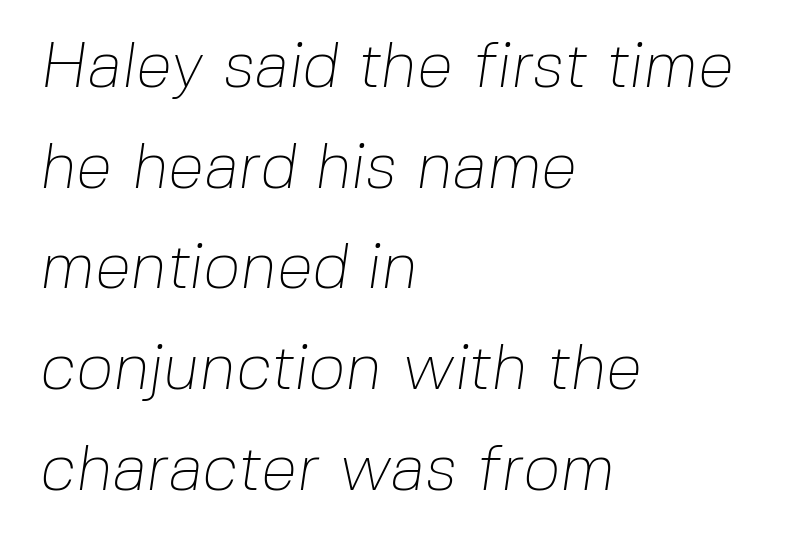
The image shows 65 px thin sans-serif type; set left-aligned, normal line spacing (1.55x), normal letter spacing, not underlined; low stroke contrast and a medium x-height.
